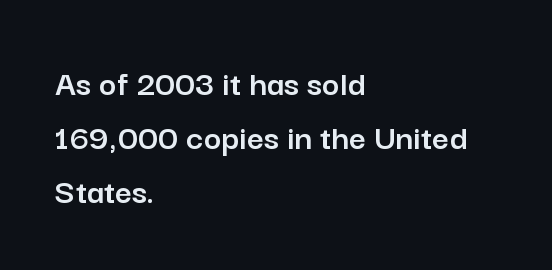
Q: Is the text italic (slanted)? A: No, it is upright.
Q: Is the typeface a serif or a sans-serif typeface? A: Sans-serif.
Q: Is the text underlined? A: No.
Q: How is the paragraph aligned? A: Left-aligned.
Q: Is the spacing between letters normal or unusually wide? A: Normal.
Q: Is the spacing between lines tight, normal or loose? A: Normal.
Q: Width (condensed, normal, or wide)? A: Normal.
Q: Stroke contrast? A: Low.
Q: x-height? A: Medium.
Q: Monospaced? A: No.
